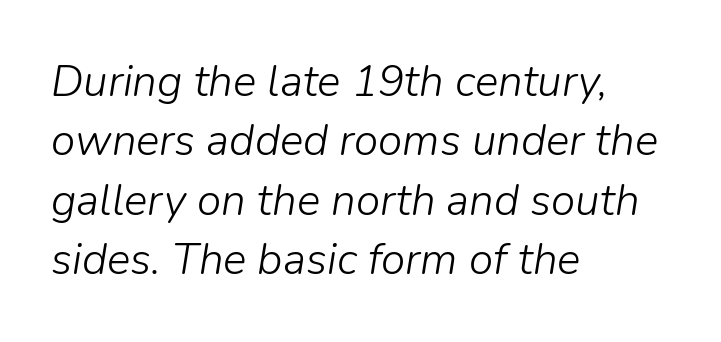
Character widths vary here, with narrow letters taking less room than wide ones. The setting favours the left margin, as ordinary paragraphs usually do. Honestly, there is no underline to notice here at all. The typeface has the unassuming heft of standard copy or less. Slant detected: the letters are inclined.
